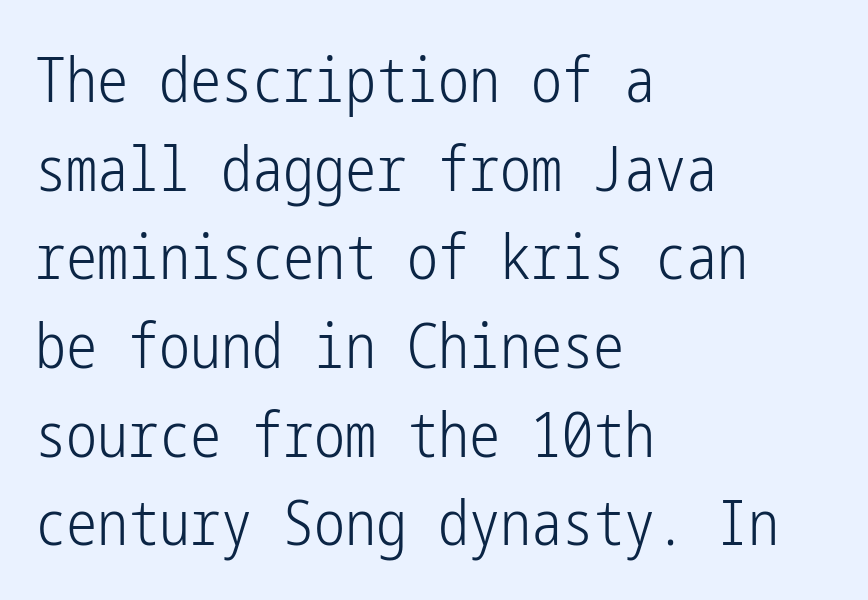
The image shows 62 px light, condensed sans-serif type, upright; set left-aligned, normal line spacing (1.43x), normal letter spacing, not underlined; low stroke contrast and a medium x-height.
